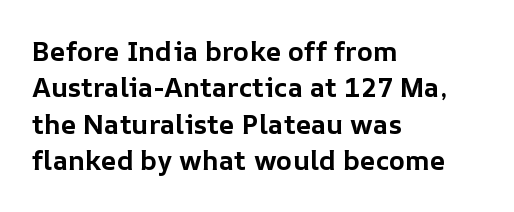
Q: Is the text bold? A: Yes.
Q: Is the text italic (slanted)? A: No, it is upright.
Q: Is the text underlined? A: No.
Q: How is the paragraph aligned? A: Left-aligned.
Q: Is the spacing between letters normal or unusually wide? A: Normal.
Q: Is the spacing between lines tight, normal or loose? A: Normal.
